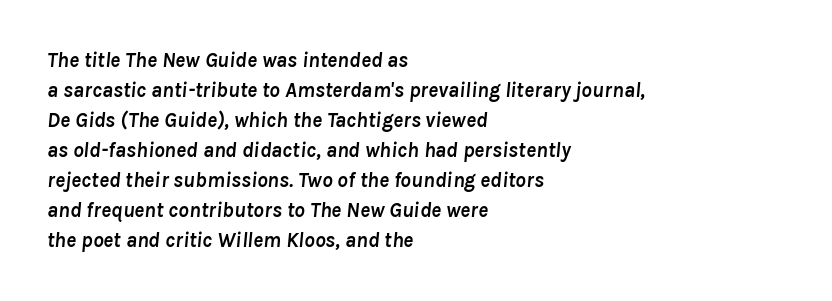
Q: Is the text bold? A: Yes.
Q: Is the text italic (slanted)? A: Yes, it leans right by about 8 degrees.
Q: Is the text underlined? A: No.
Q: How is the paragraph aligned? A: Left-aligned.
Q: Is the spacing between letters normal or unusually wide? A: Normal.
Q: Is the spacing between lines tight, normal or loose? A: Normal.
